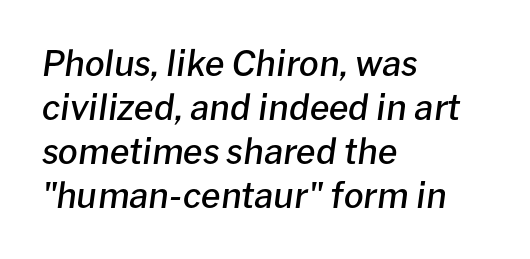
You could not count columns in this text — the font is proportionally spaced. Alignment: flush left. There is no visible air inserted between adjacent glyphs. Typographic density is moderately raised because the face is semibold.
